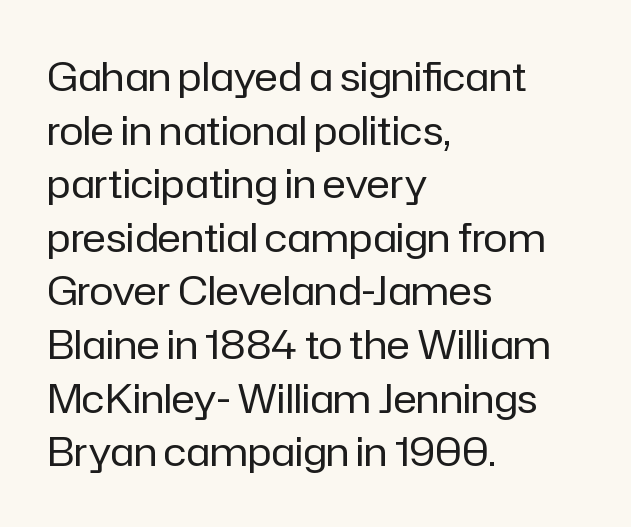
Compared with typical body copy, the letter spacing here is the same. Looks like regular typesetting: each glyph gets only the width it needs. Line starts are locked; line ends wander. The font is comparable to plain body text, perhaps lighter.
